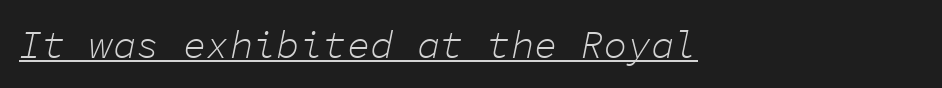
The typesetting does not lean heavy: it is not bold. Is there an underline? Yes — a line sits under the letters. These lines keep a tight, regular rhythm from letter to letter. The letters march in equal steps, a hallmark of fixed-pitch type.
